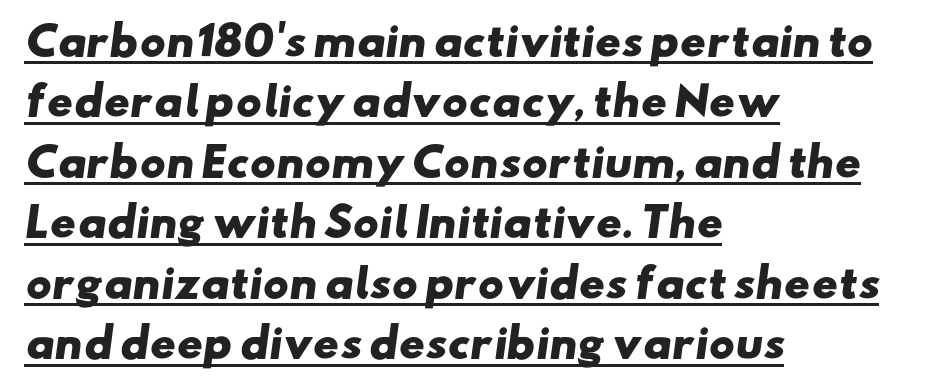
{"serif": "no", "bold": "yes", "weight": "heavy", "width": "wide", "stroke_contrast": "low", "x_height": "small", "monospaced": "no", "underline": "yes", "align": "left", "line_spacing": "normal", "line_spacing_ratio": 1.55, "letter_spacing": "normal", "letter_spacing_em": 0.0, "glyph_px": 39}
